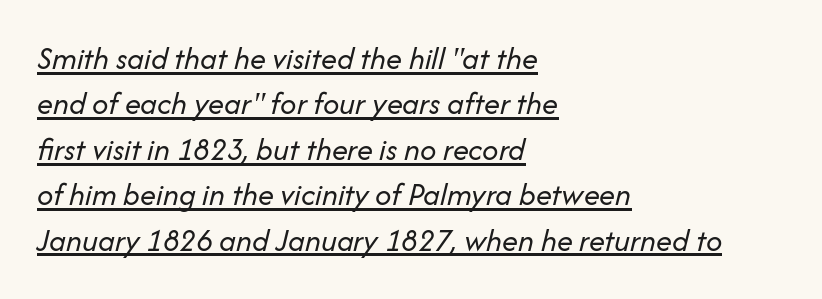
Q: Is the text bold? A: No.
Q: Is the text italic (slanted)? A: Yes, it leans right by about 14 degrees.
Q: Is the text underlined? A: Yes.
Q: How is the paragraph aligned? A: Left-aligned.
Q: Is the spacing between letters normal or unusually wide? A: Normal.
Q: Is the spacing between lines tight, normal or loose? A: Normal.
Q: Width (condensed, normal, or wide)? A: Normal.
Q: Stroke contrast? A: Low.
Q: x-height? A: Medium.
Q: Monospaced? A: No.
